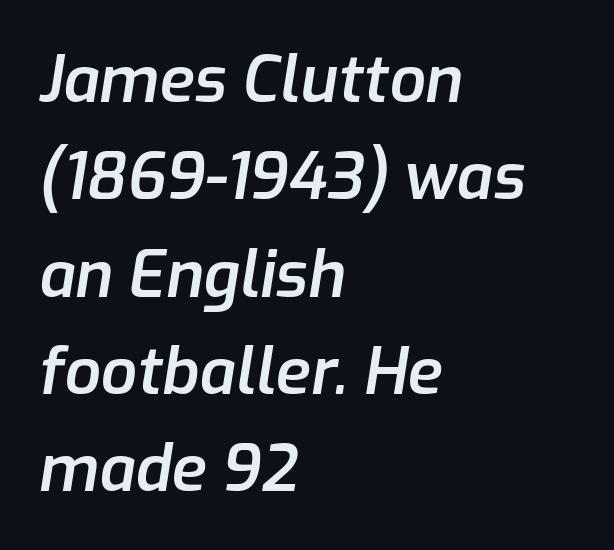
{"italic": "yes", "lean": "right", "slant_degrees": 9, "bold": "semi", "weight": "semibold", "width": "normal", "stroke_contrast": "low", "x_height": "medium", "monospaced": "no", "underline": "no", "align": "left", "line_spacing": "normal", "line_spacing_ratio": 1.52, "letter_spacing": "normal", "letter_spacing_em": 0.0, "glyph_px": 64}
